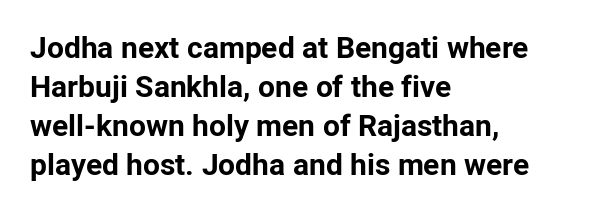
Q: Is the text bold? A: Yes.
Q: Is the text italic (slanted)? A: No, it is upright.
Q: Is the typeface a serif or a sans-serif typeface? A: Sans-serif.
Q: Is the text underlined? A: No.
Q: How is the paragraph aligned? A: Left-aligned.
Q: Is the spacing between letters normal or unusually wide? A: Normal.
Q: Is the spacing between lines tight, normal or loose? A: Normal.
Q: Width (condensed, normal, or wide)? A: Normal.
Q: Stroke contrast? A: Low.
Q: x-height? A: Medium.
Q: Monospaced? A: No.
